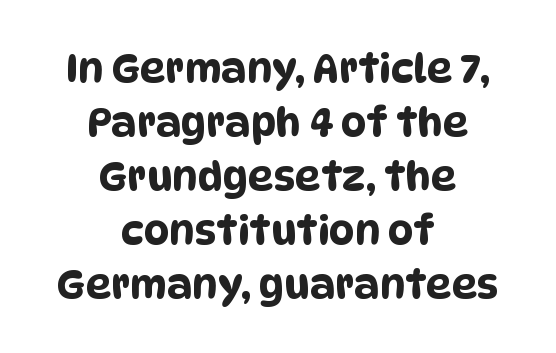
{"serif": "no", "width": "condensed", "stroke_contrast": "low", "x_height": "large", "monospaced": "no", "underline": "no", "align": "center", "line_spacing": "normal", "line_spacing_ratio": 1.35, "letter_spacing": "normal", "letter_spacing_em": 0.0, "glyph_px": 40}
